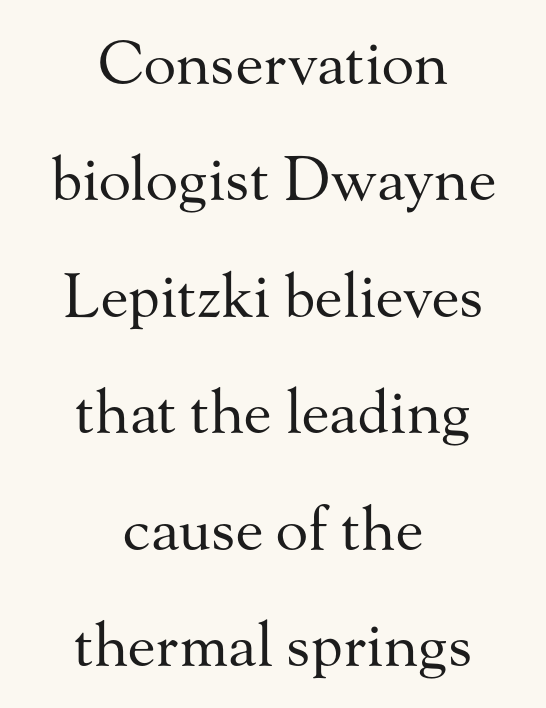
Q: Is the text bold? A: No.
Q: Is the text italic (slanted)? A: No, it is upright.
Q: Is the typeface a serif or a sans-serif typeface? A: Serif.
Q: Is the text underlined? A: No.
Q: How is the paragraph aligned? A: Centered.
Q: Is the spacing between letters normal or unusually wide? A: Normal.
Q: Is the spacing between lines tight, normal or loose? A: Loose.
Q: Width (condensed, normal, or wide)? A: Normal.
Q: Stroke contrast? A: Medium.
Q: x-height? A: Small.
Q: Monospaced? A: No.
